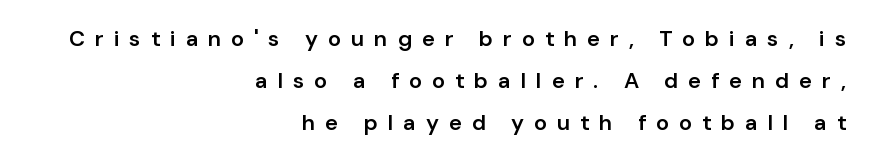
Q: Is the text bold? A: Semi-bold.
Q: Is the text italic (slanted)? A: No, it is upright.
Q: Is the text underlined? A: No.
Q: How is the paragraph aligned? A: Right-aligned.
Q: Is the spacing between letters normal or unusually wide? A: Unusually wide.
Q: Is the spacing between lines tight, normal or loose? A: Loose.
